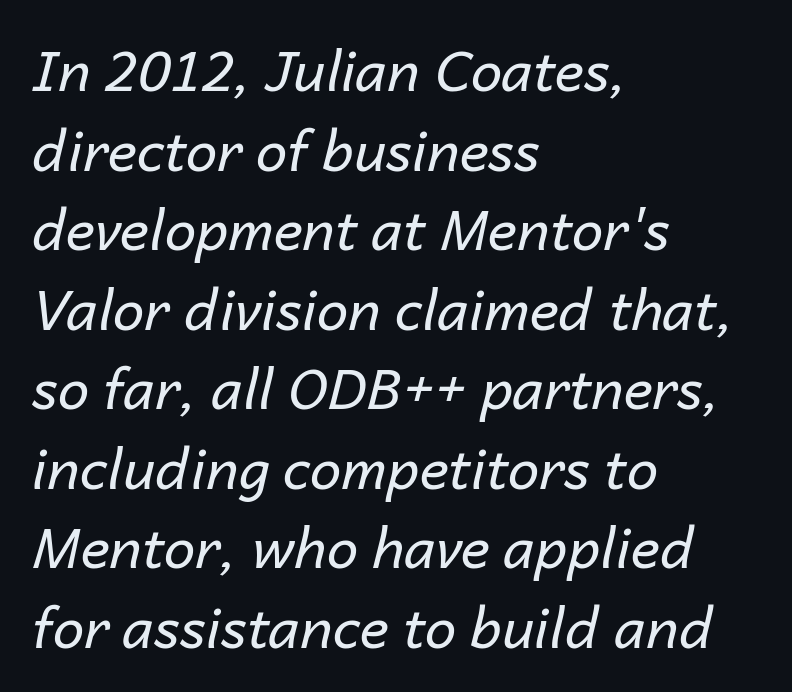
{"italic": "yes", "lean": "right", "slant_degrees": 14, "bold": "no", "weight": "regular", "width": "normal", "stroke_contrast": "low", "x_height": "medium", "monospaced": "no", "underline": "no", "align": "left", "line_spacing": "normal", "line_spacing_ratio": 1.42, "letter_spacing": "normal", "letter_spacing_em": 0.0, "glyph_px": 56}
